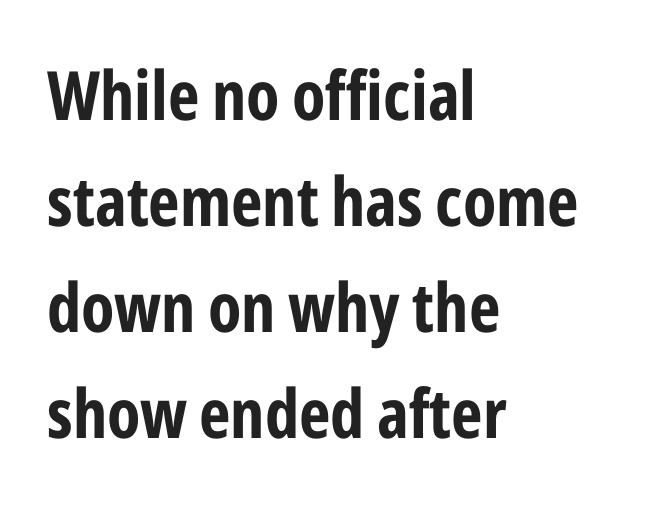
The letters advance in unequal steps, a hallmark of proportional type. Honestly, the row spacing looks completely unremarkable. Type without underlining. The tracking reads as untouched default to a designer's eye. Ordinary non-slanted type is in use. In CSS terms this would be text-align: left.
